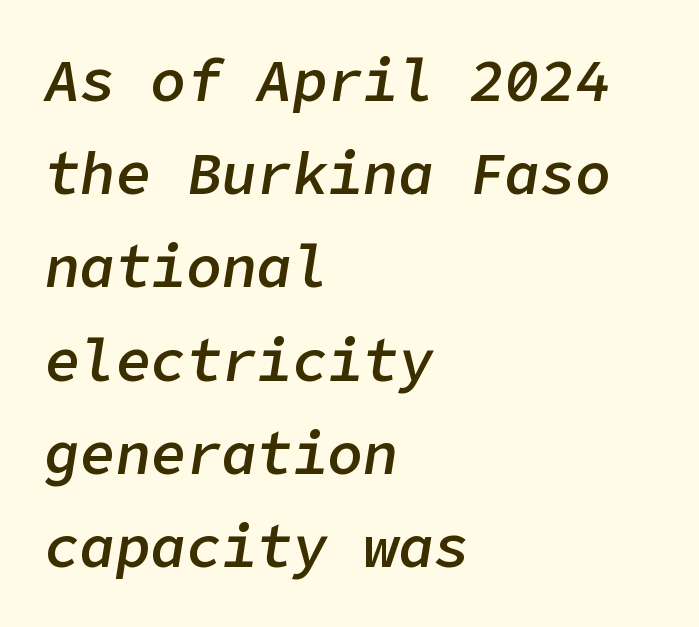
{"italic": "yes", "lean": "right", "slant_degrees": 9, "bold": "semi", "weight": "semibold", "width": "normal", "stroke_contrast": "low", "x_height": "medium", "underline": "no", "align": "left", "line_spacing": "normal", "line_spacing_ratio": 1.58, "letter_spacing": "normal", "letter_spacing_em": 0.0, "glyph_px": 59}
